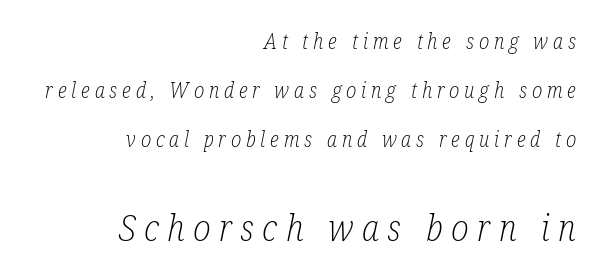
Think standard paragraph weight, or any step lighter than that. Decoration check: the copy has no underline. Reading down the block, your eye finds every line finishing at a fixed right position. Scale increases going downward across the two blocks. Is there much room between lines? Yes — plenty of vertical air separates them.
